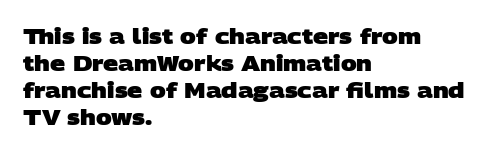
Q: Is the text bold? A: Yes.
Q: Is the text underlined? A: No.
Q: How is the paragraph aligned? A: Left-aligned.
Q: Is the spacing between letters normal or unusually wide? A: Normal.
Q: Is the spacing between lines tight, normal or loose? A: Normal.
